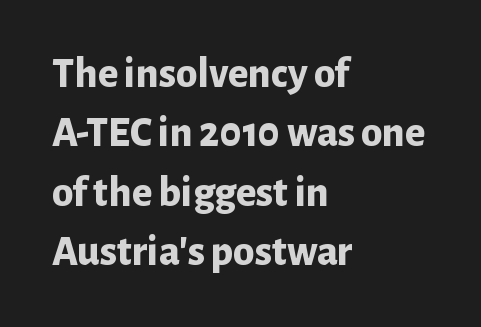
The image shows 43 px bold sans-serif type, upright; set left-aligned, normal line spacing (1.38x), normal letter spacing, not underlined; low stroke contrast and a medium x-height.
